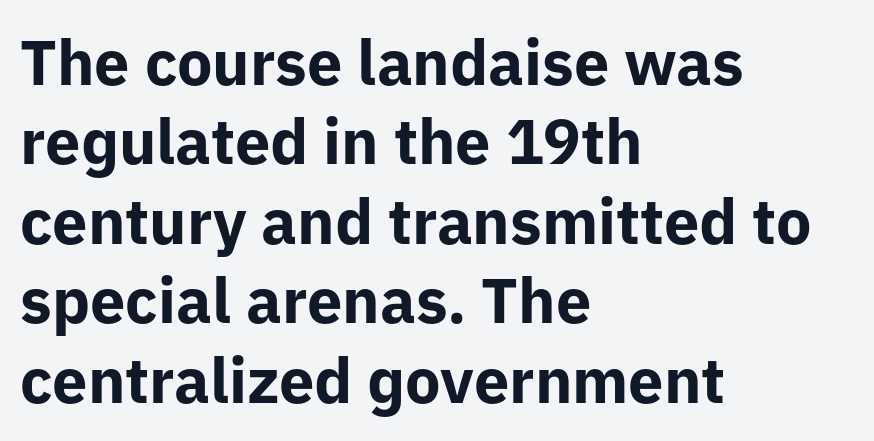
Q: Is the text bold? A: Yes.
Q: Is the text italic (slanted)? A: No, it is upright.
Q: Is the typeface a serif or a sans-serif typeface? A: Sans-serif.
Q: Is the text underlined? A: No.
Q: How is the paragraph aligned? A: Left-aligned.
Q: Is the spacing between letters normal or unusually wide? A: Normal.
Q: Is the spacing between lines tight, normal or loose? A: Normal.
Q: Width (condensed, normal, or wide)? A: Normal.
Q: Stroke contrast? A: Low.
Q: x-height? A: Medium.
Q: Monospaced? A: No.
